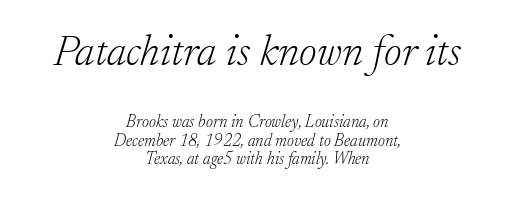
{"serif": "yes", "italic": "yes", "lean": "right", "slant_degrees": 17, "bold": "no", "weight": "light", "width": "normal", "stroke_contrast": "low", "x_height": "small", "monospaced": "no", "underline": "no", "align": "center", "line_spacing": "tight", "line_spacing_ratio": 1.09, "letter_spacing": "normal", "letter_spacing_em": 0.0, "larger_block": "first", "size_ratio": 2.53, "glyph_px": 43}
